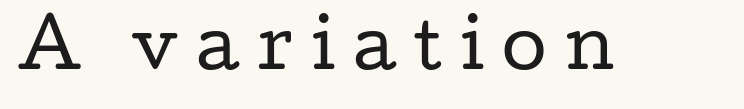
Q: Is the text bold? A: No.
Q: Is the text italic (slanted)? A: No, it is upright.
Q: Is the typeface a serif or a sans-serif typeface? A: Serif.
Q: Is the text underlined? A: No.
Q: Is the spacing between letters normal or unusually wide? A: Unusually wide.
Q: Width (condensed, normal, or wide)? A: Wide.
Q: Stroke contrast? A: Low.
Q: x-height? A: Medium.
Q: Monospaced? A: No.
